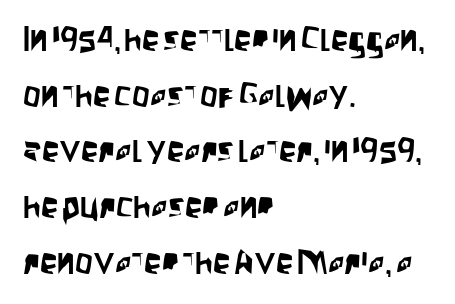
Q: Is the text italic (slanted)? A: No, it is upright.
Q: Is the typeface a serif or a sans-serif typeface? A: Sans-serif.
Q: Is the text underlined? A: No.
Q: How is the paragraph aligned? A: Left-aligned.
Q: Is the spacing between letters normal or unusually wide? A: Normal.
Q: Is the spacing between lines tight, normal or loose? A: Normal.
Q: Width (condensed, normal, or wide)? A: Condensed.
Q: Stroke contrast? A: Low.
Q: x-height? A: Large.
Q: Monospaced? A: No.
